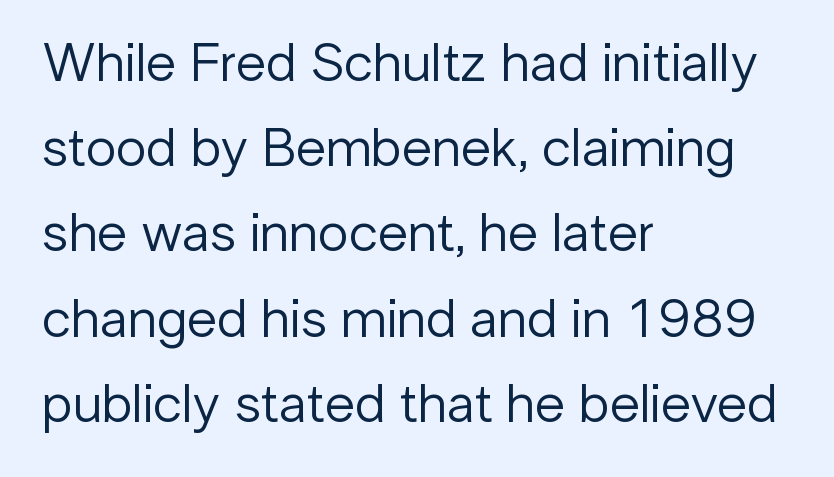
Q: Is the text bold? A: No.
Q: Is the text italic (slanted)? A: No, it is upright.
Q: Is the typeface a serif or a sans-serif typeface? A: Sans-serif.
Q: Is the text underlined? A: No.
Q: How is the paragraph aligned? A: Left-aligned.
Q: Is the spacing between letters normal or unusually wide? A: Normal.
Q: Is the spacing between lines tight, normal or loose? A: Normal.
Q: Width (condensed, normal, or wide)? A: Normal.
Q: Stroke contrast? A: Low.
Q: x-height? A: Medium.
Q: Monospaced? A: No.
